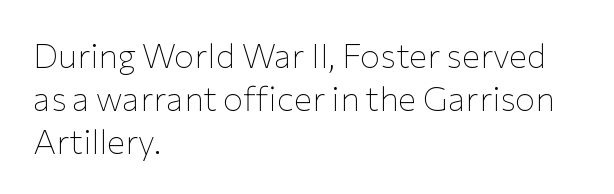
A classic flush-left, rag-right setting is used for this passage. Check where the strokes stop: nothing finishes them off — pure sans. The space beneath each line is pristine and unruled. Honestly, the letter spacing is just normal — you wouldn't notice it. Regarding leading, the lines here are spaced in the standard way. Every stem runs plumb, perpendicular to the baseline.
